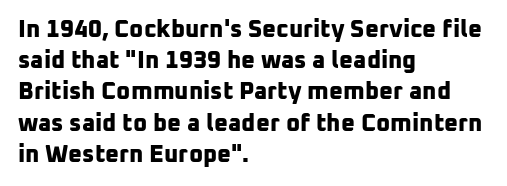
The baseline area is clear. The typesetter chose a ragged-right arrangement here. The leading is moderate, giving the passage an even texture. What weight is shown? A full bold with thick strokes. Letter spacing: default.
